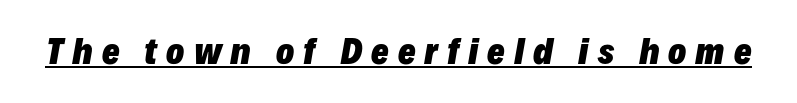
The image shows 33 px heavy type, italic (leaning right); set unusually wide letter spacing (+0.27 em), underlined; low stroke contrast and a medium x-height.
